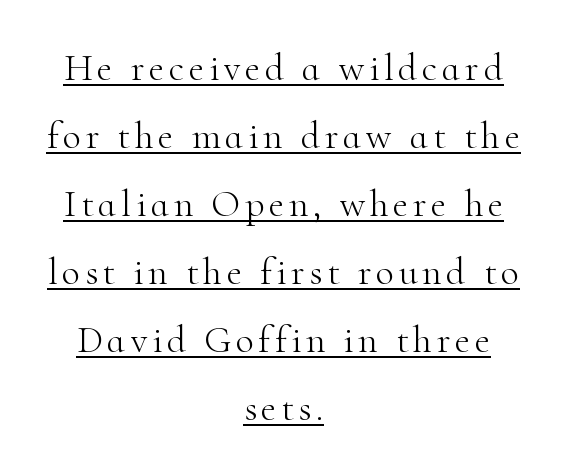
Q: Is the text bold? A: No.
Q: Is the text italic (slanted)? A: No, it is upright.
Q: Is the typeface a serif or a sans-serif typeface? A: Serif.
Q: Is the text underlined? A: Yes.
Q: How is the paragraph aligned? A: Centered.
Q: Width (condensed, normal, or wide)? A: Normal.
Q: Stroke contrast? A: High.
Q: x-height? A: Small.
Q: Monospaced? A: No.
